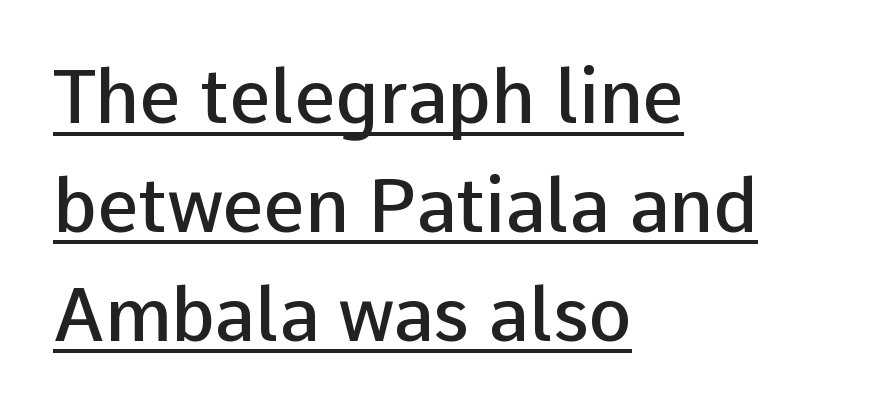
The type sits square on the baseline with zero lean. This is sans-serif lettering, the kind often seen on screens and signage. Notice how the passage keeps a crisp vertical edge on the left only. Here the designer chose a conventional face with non-uniform glyph widths.
